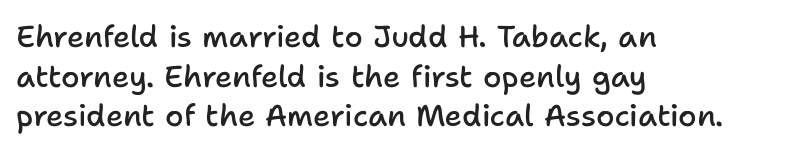
Q: Is the text bold? A: Semi-bold.
Q: Is the text italic (slanted)? A: No, it is upright.
Q: Is the typeface a serif or a sans-serif typeface? A: Sans-serif.
Q: Is the text underlined? A: No.
Q: How is the paragraph aligned? A: Left-aligned.
Q: Is the spacing between letters normal or unusually wide? A: Normal.
Q: Is the spacing between lines tight, normal or loose? A: Normal.
Q: Width (condensed, normal, or wide)? A: Normal.
Q: Stroke contrast? A: Low.
Q: x-height? A: Medium.
Q: Monospaced? A: No.
